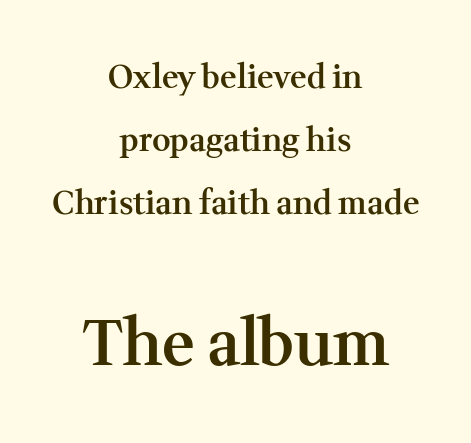
The image shows 63 px semibold serif type, upright; set centered, loose line spacing (1.97x), normal letter spacing, not underlined; the second (bottom) block is 1.97x larger; medium stroke contrast and a medium x-height.
